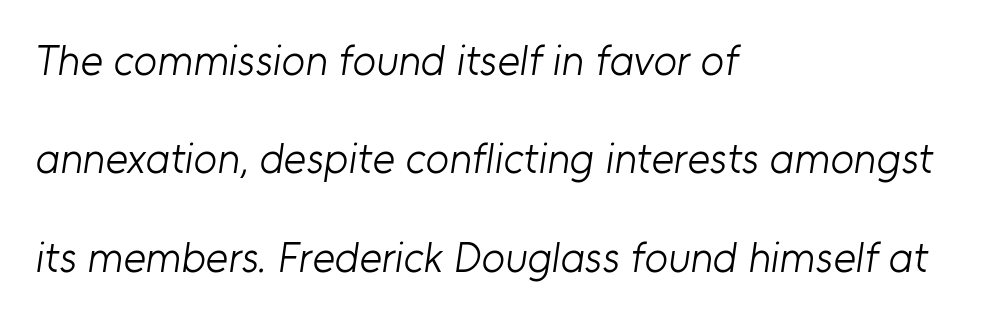
Q: Is the text bold? A: No.
Q: Is the typeface a serif or a sans-serif typeface? A: Sans-serif.
Q: Is the text underlined? A: No.
Q: How is the paragraph aligned? A: Left-aligned.
Q: Is the spacing between letters normal or unusually wide? A: Normal.
Q: Is the spacing between lines tight, normal or loose? A: Loose.
Q: Width (condensed, normal, or wide)? A: Normal.
Q: Stroke contrast? A: Low.
Q: x-height? A: Medium.
Q: Monospaced? A: No.
